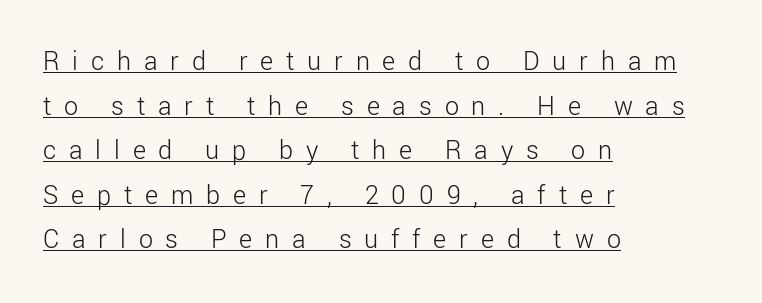
You can see a thin bar hugging the bottom of the glyphs. What's the leading like? Ordinary, nothing unusual. Students, note that the glyphs here are deliberately spaced far apart. Proportional: the letters do not fall into vertical columns. These lines are composed in type without serifs. Stem width sits at or under what a default text font uses.
